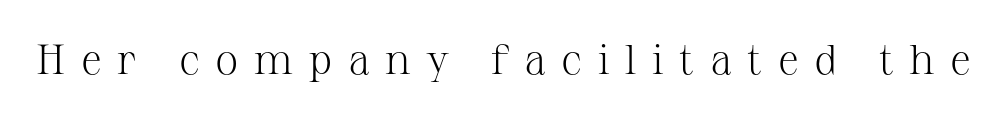
Posture: straight, roman, zero tilt. I'd call this a serif setting — the letters wear small feet. Do the characters align in a grid? No, the font is proportional. Students, note that the glyphs here are deliberately spaced far apart. Is the stroke heavy? The answer is a plain regular-or-lighter.
